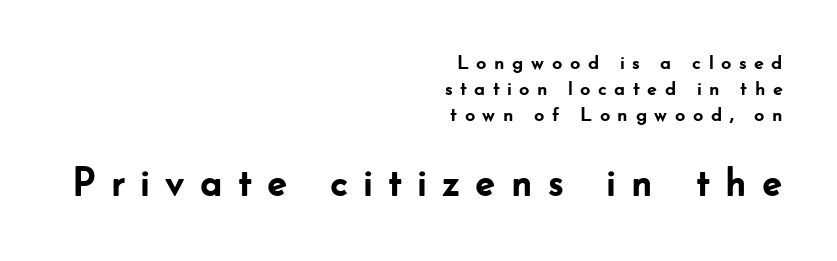
{"serif": "no", "italic": "no", "bold": "yes", "weight": "semibold", "width": "normal", "stroke_contrast": "low", "x_height": "small", "monospaced": "no", "underline": "no", "align": "right", "line_spacing": "normal", "line_spacing_ratio": 1.3, "letter_spacing": "wide", "letter_spacing_em": 0.35, "larger_block": "second", "size_ratio": 2.05, "glyph_px": 41}
